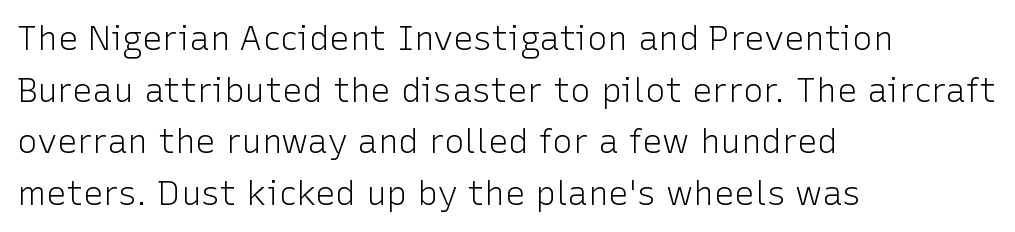
The image shows 34 px light sans-serif type, upright; set left-aligned, normal line spacing (1.52x), normal letter spacing, not underlined; low stroke contrast and a medium x-height.
